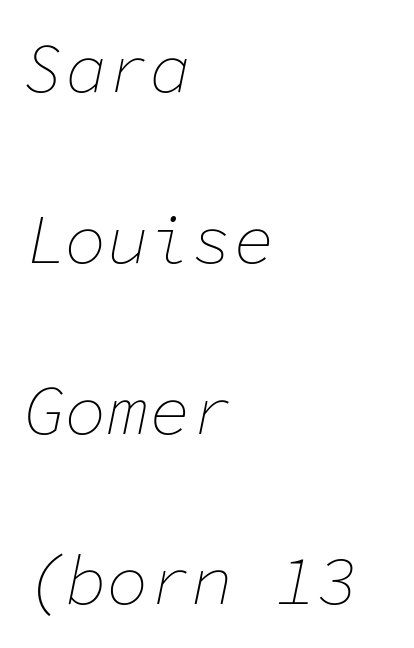
Q: Is the text bold? A: No.
Q: Is the text italic (slanted)? A: Yes, it leans right by about 11 degrees.
Q: Is the text underlined? A: No.
Q: How is the paragraph aligned? A: Left-aligned.
Q: Is the spacing between letters normal or unusually wide? A: Normal.
Q: Is the spacing between lines tight, normal or loose? A: Loose.
Q: Width (condensed, normal, or wide)? A: Normal.
Q: Stroke contrast? A: Low.
Q: x-height? A: Medium.
Q: Monospaced? A: Yes.
